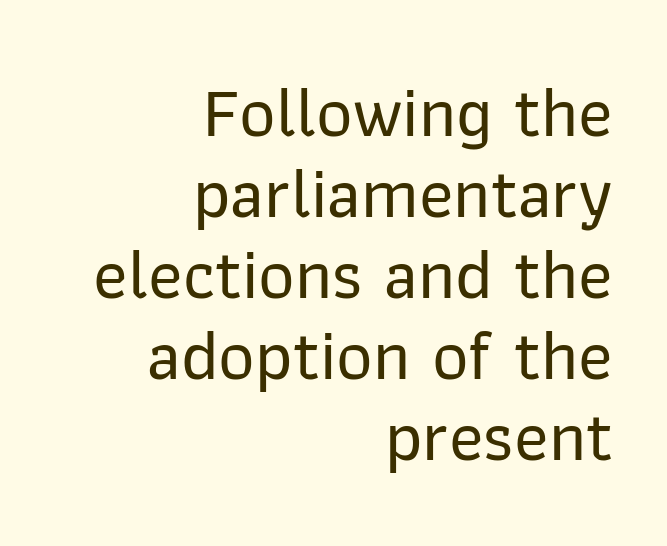
The text was rendered using a sans face with plain stroke endings. Character widths vary here, with narrow letters taking less room than wide ones. Compared with typical body copy, the letter spacing here is the same. The space between consecutive lines is stingy.
